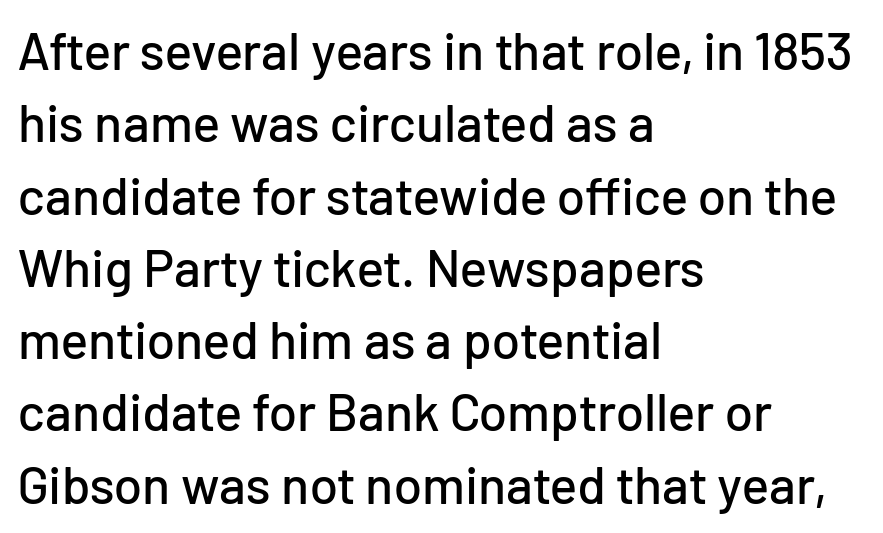
{"serif": "no", "italic": "no", "width": "normal", "stroke_contrast": "low", "x_height": "medium", "monospaced": "no", "underline": "no", "align": "left", "line_spacing": "normal", "line_spacing_ratio": 1.39, "letter_spacing": "normal", "letter_spacing_em": 0.0, "glyph_px": 52}
